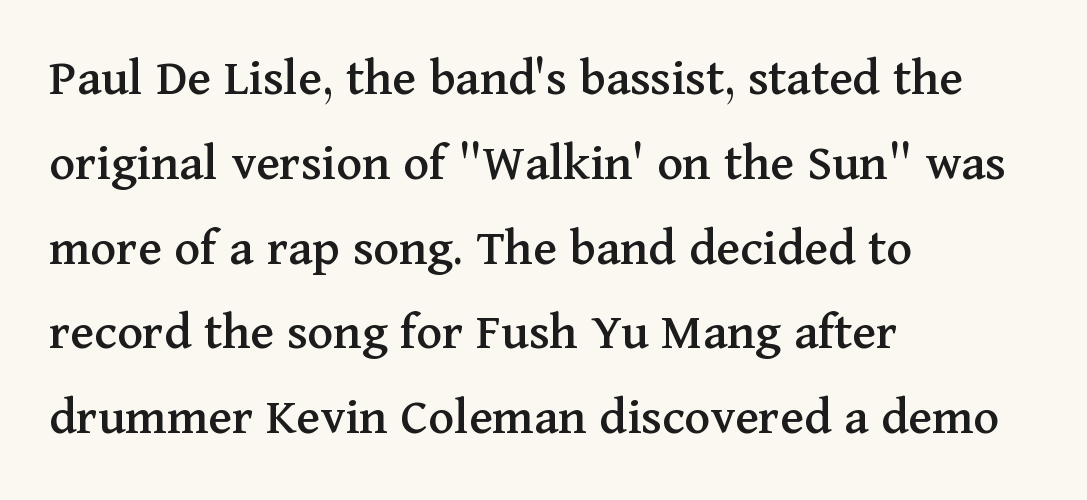
Q: Is the text italic (slanted)? A: No, it is upright.
Q: Is the typeface a serif or a sans-serif typeface? A: Serif.
Q: Is the text underlined? A: No.
Q: How is the paragraph aligned? A: Left-aligned.
Q: Is the spacing between letters normal or unusually wide? A: Normal.
Q: Is the spacing between lines tight, normal or loose? A: Normal.
Q: Width (condensed, normal, or wide)? A: Normal.
Q: Stroke contrast? A: Medium.
Q: x-height? A: Medium.
Q: Monospaced? A: No.
